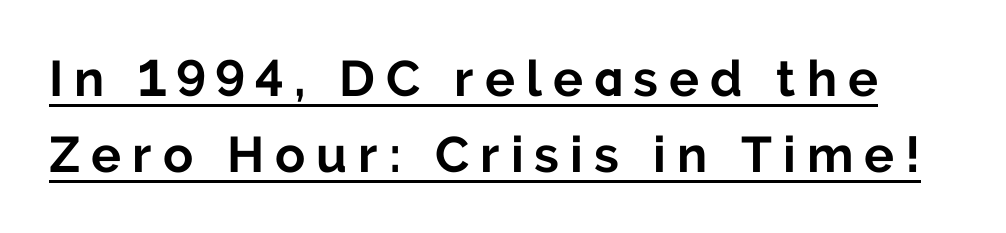
Q: Is the text bold? A: Yes.
Q: Is the text italic (slanted)? A: No, it is upright.
Q: Is the typeface a serif or a sans-serif typeface? A: Sans-serif.
Q: Is the text underlined? A: Yes.
Q: Is the spacing between letters normal or unusually wide? A: Unusually wide.
Q: Is the spacing between lines tight, normal or loose? A: Normal.
Q: Width (condensed, normal, or wide)? A: Normal.
Q: Stroke contrast? A: Low.
Q: x-height? A: Medium.
Q: Monospaced? A: No.
